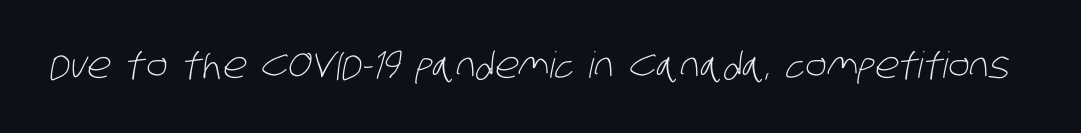
The passage shown is typed in a proportional face where columns would drift. Look at the tracking — it's just the regular setting, nothing added. The characters are drawn with everyday or finer stroke widths. Decoration check: the copy has no underline.
